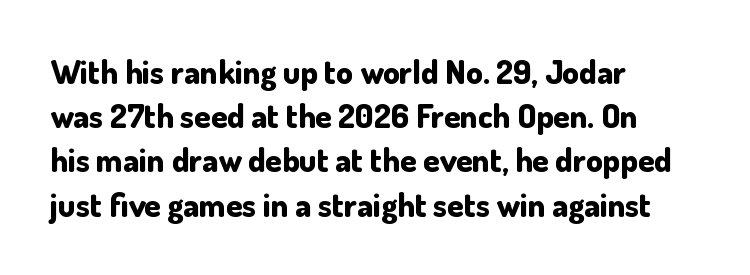
{"serif": "no", "italic": "no", "bold": "yes", "weight": "bold", "width": "normal", "stroke_contrast": "low", "x_height": "small", "monospaced": "no", "underline": "no", "align": "left", "line_spacing": "normal", "line_spacing_ratio": 1.34, "letter_spacing": "normal", "letter_spacing_em": 0.0, "glyph_px": 33}
